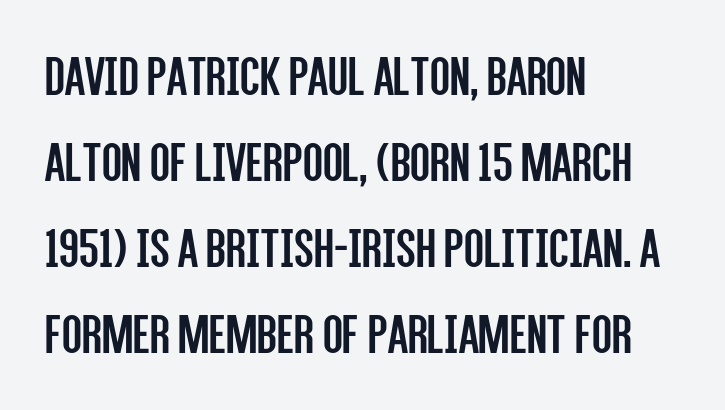
The image shows 58 px regular-weight, condensed sans-serif type, upright; set left-aligned, normal line spacing (1.48x), normal letter spacing, not underlined; low stroke contrast and a large x-height.
